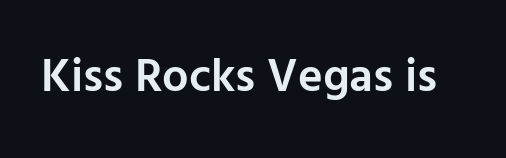
Q: Is the text bold? A: Semi-bold.
Q: Is the text italic (slanted)? A: No, it is upright.
Q: Is the typeface a serif or a sans-serif typeface? A: Sans-serif.
Q: Is the text underlined? A: No.
Q: Is the spacing between letters normal or unusually wide? A: Normal.
Q: Width (condensed, normal, or wide)? A: Normal.
Q: Stroke contrast? A: Low.
Q: x-height? A: Medium.
Q: Monospaced? A: No.
